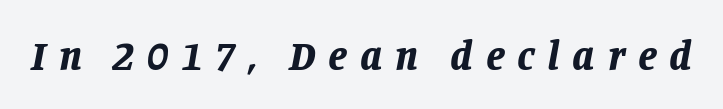
{"italic": "yes", "lean": "right", "slant_degrees": 11, "bold": "yes", "weight": "bold", "width": "normal", "stroke_contrast": "low", "x_height": "large", "monospaced": "no", "underline": "no", "letter_spacing": "wide", "letter_spacing_em": 0.31, "glyph_px": 41}
